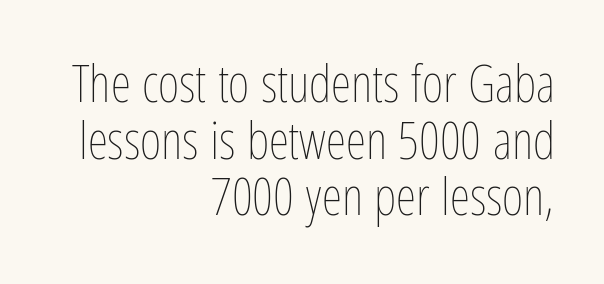
The image shows 52 px thin, condensed type, upright; set right-aligned, tight line spacing (1.09x), normal letter spacing, not underlined; low stroke contrast and a medium x-height.
